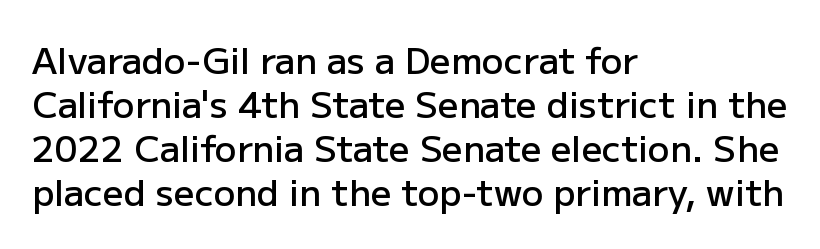
Q: Is the text bold? A: Semi-bold.
Q: Is the text italic (slanted)? A: No, it is upright.
Q: Is the typeface a serif or a sans-serif typeface? A: Sans-serif.
Q: Is the text underlined? A: No.
Q: How is the paragraph aligned? A: Left-aligned.
Q: Is the spacing between letters normal or unusually wide? A: Normal.
Q: Width (condensed, normal, or wide)? A: Normal.
Q: Stroke contrast? A: Low.
Q: x-height? A: Medium.
Q: Monospaced? A: No.
